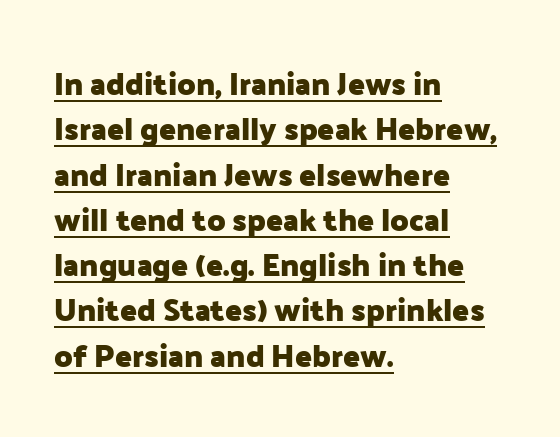
Check the space under the baseline: a stroke is drawn there. Character widths vary here, with narrow letters taking less room than wide ones. You can tell it's not italic because the verticals are truly vertical. Each glyph is drawn with heavy, bold strokes. Is there much room between lines? A standard amount, neither cramped nor airy. Classification — sans serif.
